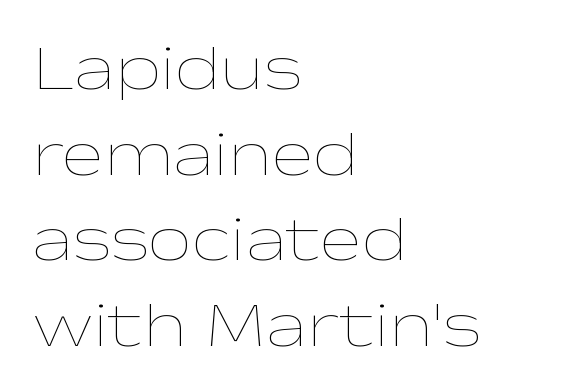
The image shows 63 px thin, wide type, upright; set left-aligned, normal line spacing (1.36x), normal letter spacing, not underlined; low stroke contrast and a medium x-height.
